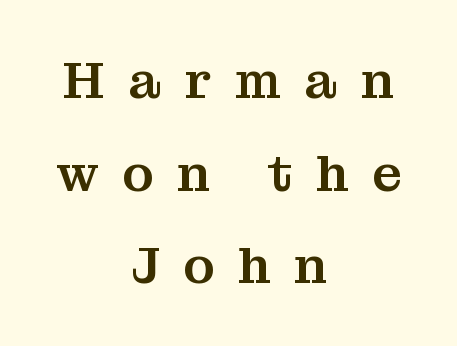
{"serif": "yes", "italic": "no", "width": "normal", "stroke_contrast": "medium", "x_height": "medium", "monospaced": "no", "underline": "no", "align": "center", "line_spacing_ratio": 1.78, "letter_spacing": "wide", "letter_spacing_em": 0.45, "glyph_px": 52}
